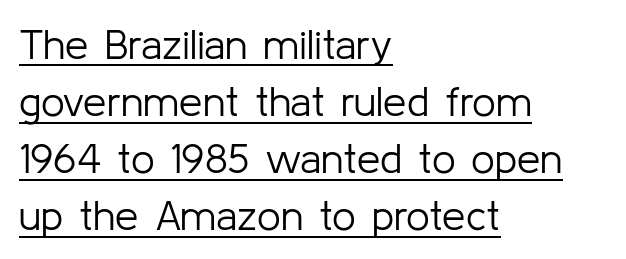
Q: Is the text bold? A: No.
Q: Is the text italic (slanted)? A: No, it is upright.
Q: Is the typeface a serif or a sans-serif typeface? A: Sans-serif.
Q: Is the text underlined? A: Yes.
Q: How is the paragraph aligned? A: Left-aligned.
Q: Is the spacing between letters normal or unusually wide? A: Normal.
Q: Is the spacing between lines tight, normal or loose? A: Normal.
Q: Width (condensed, normal, or wide)? A: Normal.
Q: Stroke contrast? A: Low.
Q: x-height? A: Medium.
Q: Monospaced? A: No.
